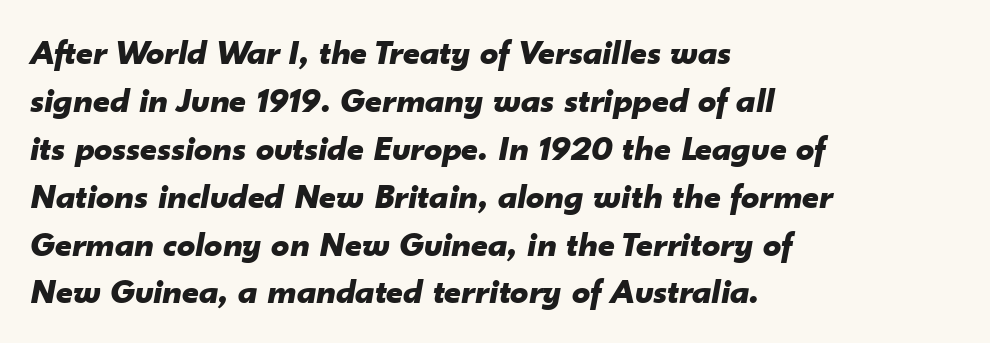
Q: Is the text bold? A: Yes.
Q: Is the text italic (slanted)? A: Yes, it leans right by about 10 degrees.
Q: Is the text underlined? A: No.
Q: How is the paragraph aligned? A: Left-aligned.
Q: Is the spacing between letters normal or unusually wide? A: Normal.
Q: Is the spacing between lines tight, normal or loose? A: Normal.
Q: Width (condensed, normal, or wide)? A: Normal.
Q: Stroke contrast? A: Low.
Q: x-height? A: Small.
Q: Monospaced? A: No.
